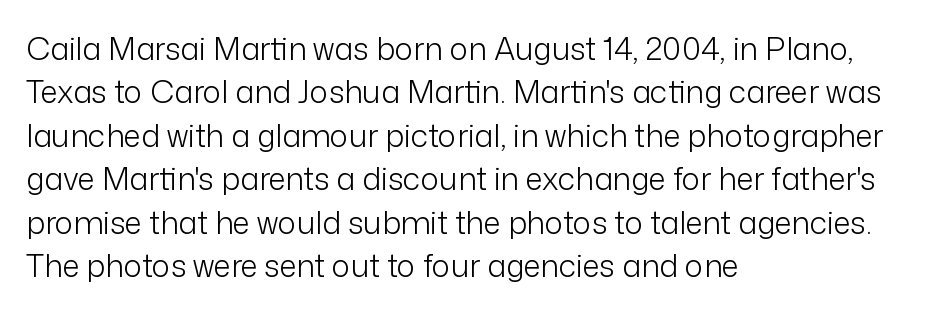
Compared with a centered layout, this one pins lines to the left instead. On a weight scale, this lands at 450 or below. The letters stand upright; this is a roman face. The string is rendered with underlining switched off.
